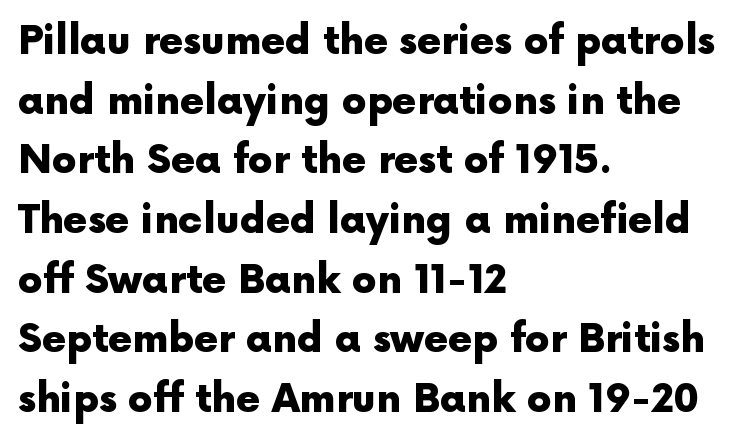
Q: Is the text bold? A: Yes.
Q: Is the text italic (slanted)? A: No, it is upright.
Q: Is the typeface a serif or a sans-serif typeface? A: Sans-serif.
Q: Is the text underlined? A: No.
Q: How is the paragraph aligned? A: Left-aligned.
Q: Is the spacing between letters normal or unusually wide? A: Normal.
Q: Is the spacing between lines tight, normal or loose? A: Normal.
Q: Width (condensed, normal, or wide)? A: Normal.
Q: x-height? A: Medium.
Q: Monospaced? A: No.
